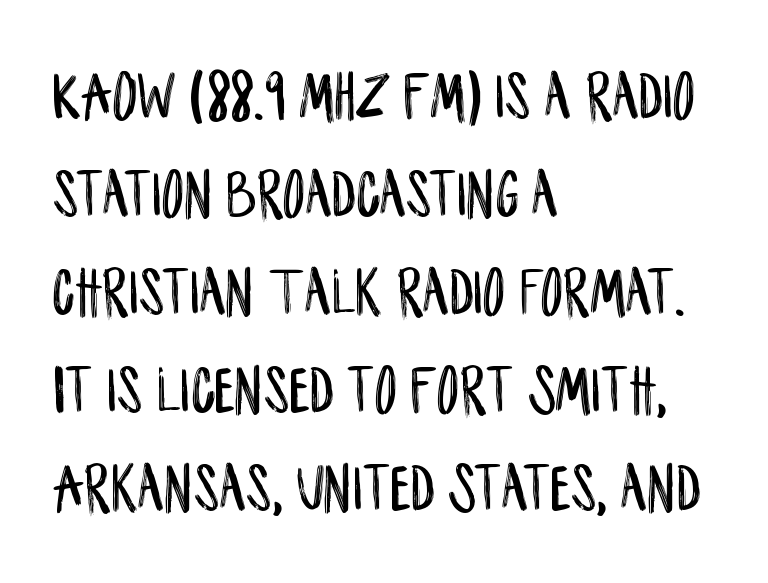
{"serif": "no", "italic": "no", "width": "condensed", "stroke_contrast": "low", "x_height": "large", "monospaced": "no", "underline": "no", "align": "left", "line_spacing": "normal", "line_spacing_ratio": 1.4, "letter_spacing": "normal", "letter_spacing_em": 0.0, "glyph_px": 70}
